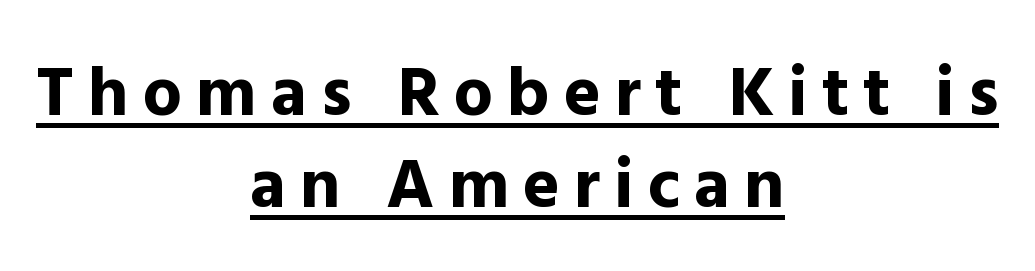
Designer's note — italics off, roman on. The face used here is proportionally spaced, like ordinary book or web type. The sample's only ornament is a line tracing under the words. This rendering employs a face without finishing strokes, i.e., a sans-serif. Here the glyphs are tracked loosely, breaking word shapes into spaced letters. This rendering uses center alignment, leaving both contours irregular but symmetric.
